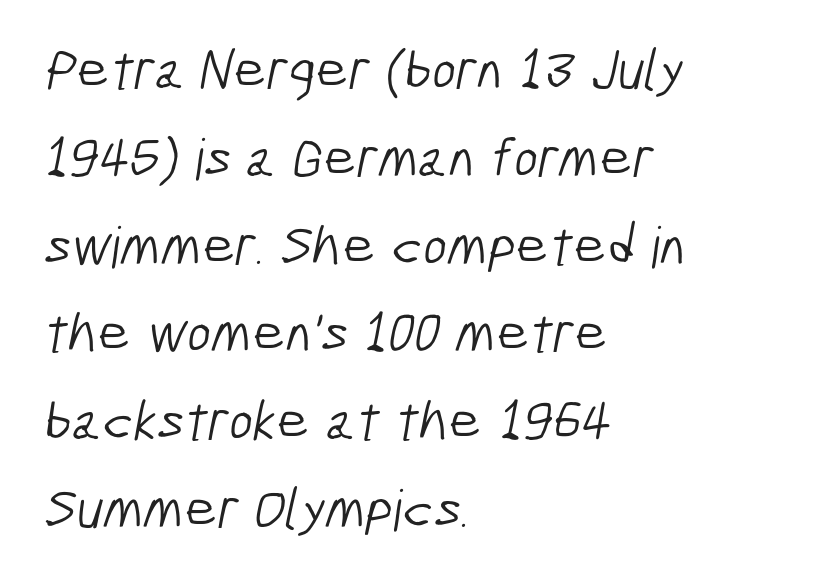
Has an underline been added? It has not. This is not heavy type; no bold has been used. Caption: multi-line text, flush left, ragged right. The letters sit at their default tracking, neither squeezed nor spread. The letters advance in unequal steps, a hallmark of proportional type. Examine the stroke ends and you'll find no serifs.
